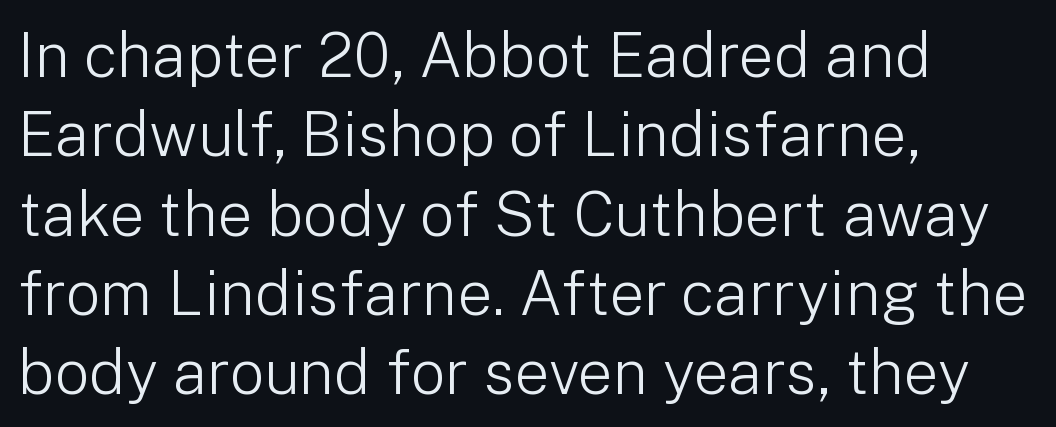
The text was rendered using a sans face with plain stroke endings. Do the characters align in a grid? No, the font is proportional. Honestly, the letter spacing is just normal — you wouldn't notice it. Leftover space on each line is placed entirely after the last word. Vertical spacing — default. Lines of text with bare space underneath.
